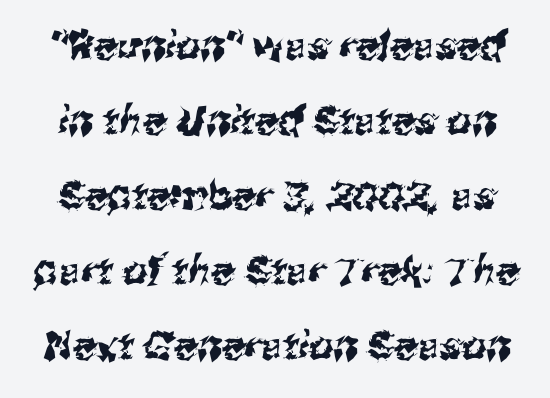
The image shows 39 px sans-serif type; set loose line spacing (1.92x), normal letter spacing, not underlined; medium stroke contrast and a medium x-height.
